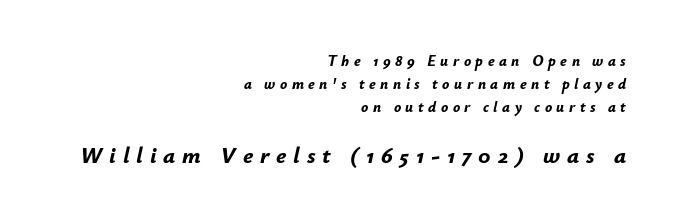
{"italic": "yes", "lean": "right", "slant_degrees": 12, "bold": "yes", "underline": "no", "align": "right", "line_spacing": "normal", "line_spacing_ratio": 1.54, "letter_spacing": "wide", "letter_spacing_em": 0.3, "larger_block": "second", "size_ratio": 1.53, "glyph_px": 23}
